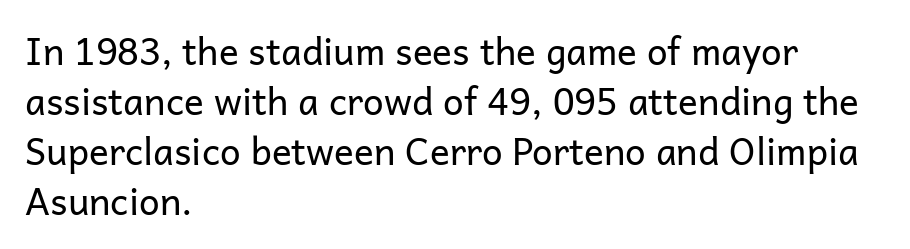
This sample uses plain, unmodified letter spacing. A typesetter would label this face a sans. Any mark beneath the type? The region is blank. Each letter keeps its own natural width here, so spacing adapts to shape.
